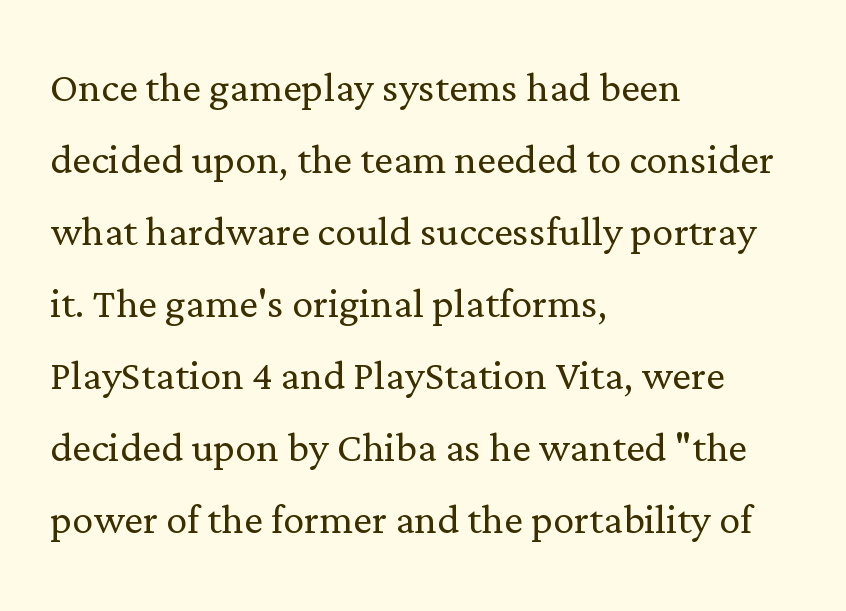
Q: Is the text bold? A: No.
Q: Is the text italic (slanted)? A: No, it is upright.
Q: Is the typeface a serif or a sans-serif typeface? A: Serif.
Q: Is the text underlined? A: No.
Q: How is the paragraph aligned? A: Left-aligned.
Q: Is the spacing between letters normal or unusually wide? A: Normal.
Q: Is the spacing between lines tight, normal or loose? A: Normal.
Q: Width (condensed, normal, or wide)? A: Normal.
Q: Stroke contrast? A: Low.
Q: x-height? A: Medium.
Q: Monospaced? A: No.
